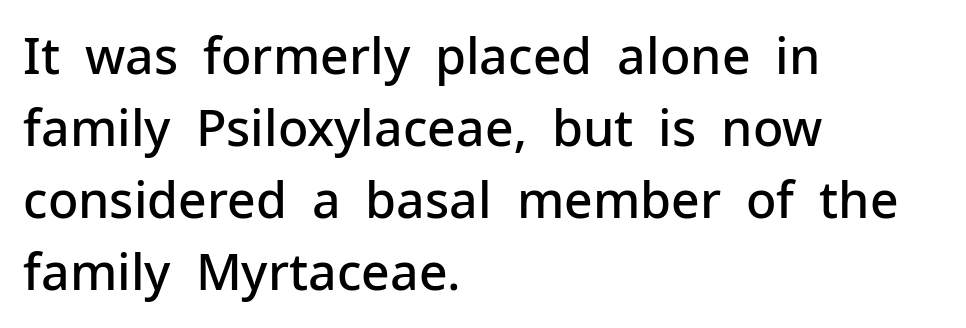
Emphasis by weight is partial: semibold. The font's upright variant was chosen for this text. The gap between lines stays unmarked. Typographically, this falls in the sans-serif category.
